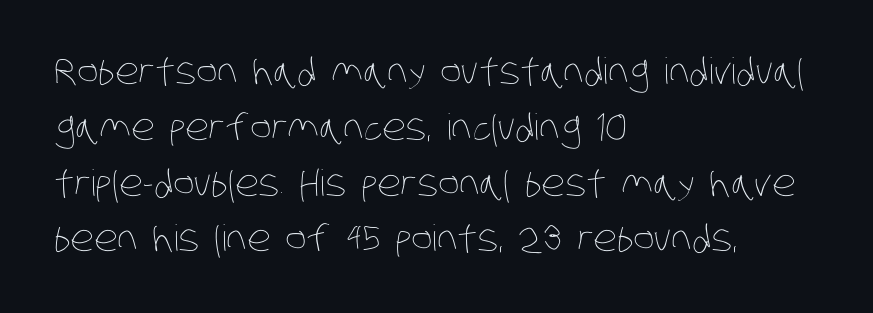
{"bold": "no", "weight": "thin", "width": "condensed", "stroke_contrast": "low", "x_height": "large", "monospaced": "no", "underline": "no", "align": "left", "line_spacing": "normal", "line_spacing_ratio": 1.55, "letter_spacing": "normal", "letter_spacing_em": 0.0, "glyph_px": 36}
